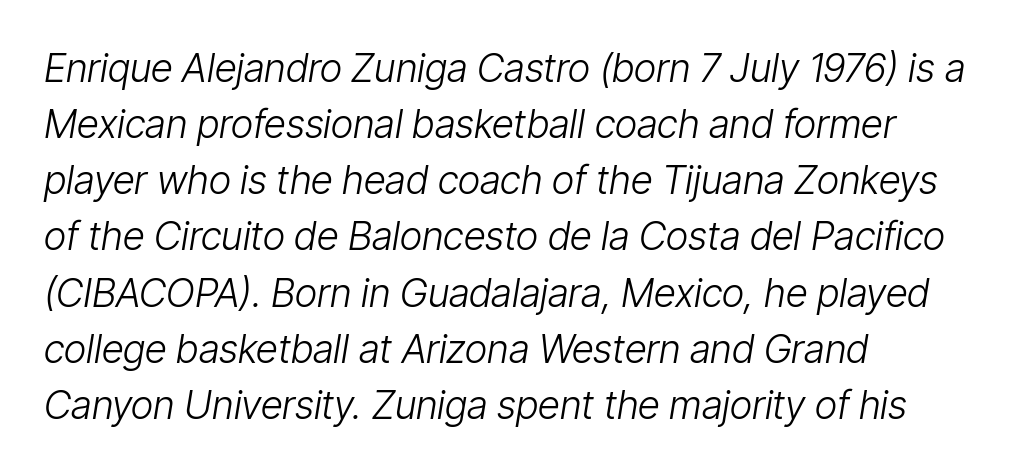
The image shows 39 px light, condensed type, italic (leaning right); set left-aligned, normal line spacing (1.44x), normal letter spacing, not underlined; low stroke contrast and a medium x-height.
